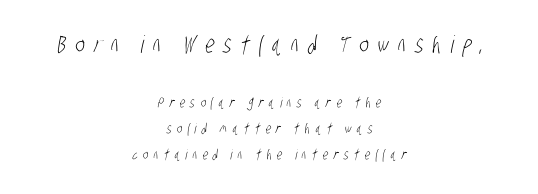
{"bold": "no", "underline": "no", "align": "center", "line_spacing_ratio": 1.84, "letter_spacing": "wide", "letter_spacing_em": 0.38, "larger_block": "first", "size_ratio": 1.71, "glyph_px": 24}
